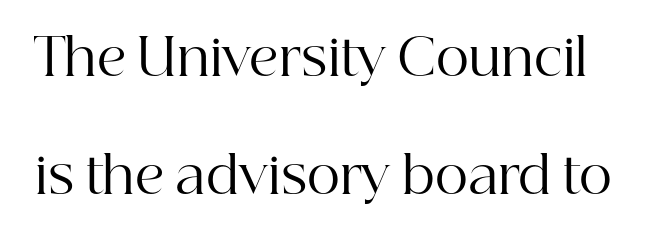
The image shows 51 px regular-weight serif type, upright; set loose line spacing (2.32x), normal letter spacing, not underlined; high stroke contrast and a medium x-height.
